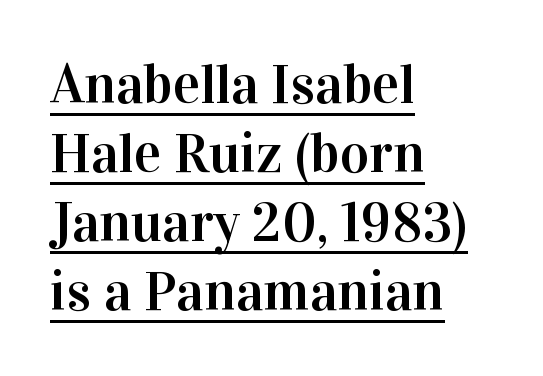
The image shows 56 px serif type, upright; set left-aligned, line spacing 1.23x, normal letter spacing, underlined; high stroke contrast and a medium x-height.
